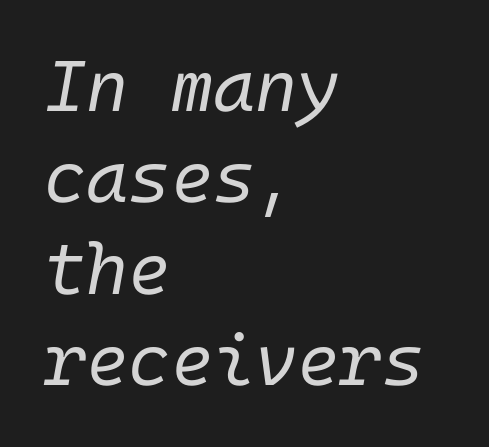
Q: Is the text bold? A: No.
Q: Is the text italic (slanted)? A: Yes, it leans right by about 10 degrees.
Q: Is the text underlined? A: No.
Q: How is the paragraph aligned? A: Left-aligned.
Q: Is the spacing between letters normal or unusually wide? A: Normal.
Q: Is the spacing between lines tight, normal or loose? A: Normal.
Q: Width (condensed, normal, or wide)? A: Normal.
Q: Stroke contrast? A: Low.
Q: x-height? A: Medium.
